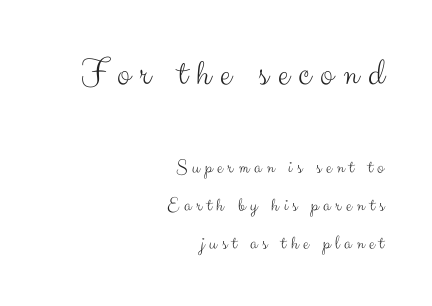
Q: Is the text bold? A: No.
Q: Is the text italic (slanted)? A: Yes.
Q: Is the typeface a serif or a sans-serif typeface? A: Sans-serif.
Q: Is the text underlined? A: No.
Q: How is the paragraph aligned? A: Right-aligned.
Q: Is the spacing between letters normal or unusually wide? A: Unusually wide.
Q: Is the spacing between lines tight, normal or loose? A: Loose.
Q: Which block of text is set in a larger size, the first (top) or the second (bottom)? A: The first (top) one.
Q: Width (condensed, normal, or wide)? A: Normal.
Q: Stroke contrast? A: Medium.
Q: x-height? A: Small.
Q: Monospaced? A: No.
